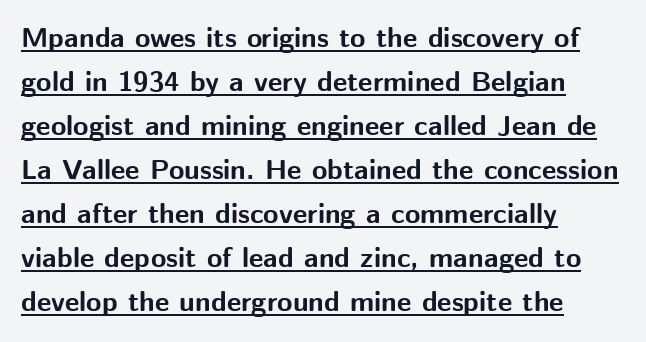
The image shows 28 px bold sans-serif type, upright; set left-aligned, normal line spacing (1.57x), normal letter spacing, underlined; medium stroke contrast and a medium x-height.
